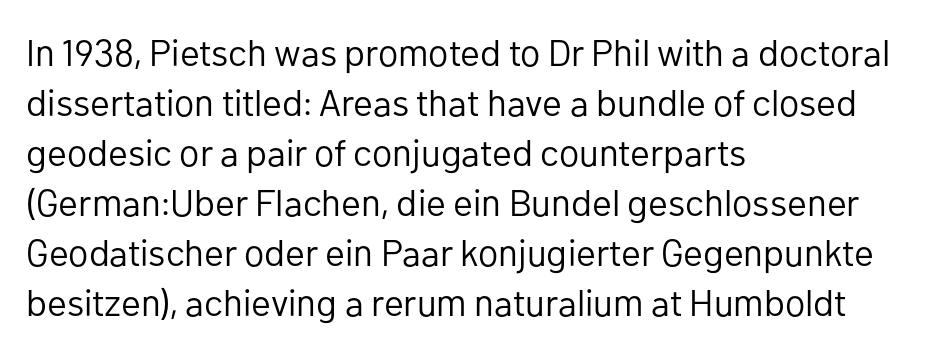
This sample uses plain, unmodified letter spacing. A typesetter would label this face a sans. Any mark beneath the type? The region is blank. Each letter keeps its own natural width here, so spacing adapts to shape.
